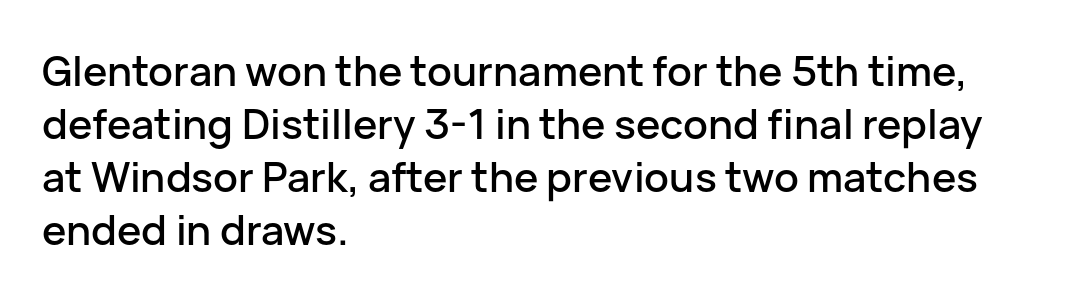
The image shows 41 px sans-serif type, upright; set left-aligned, normal line spacing (1.29x), normal letter spacing, not underlined; low stroke contrast and a medium x-height.
